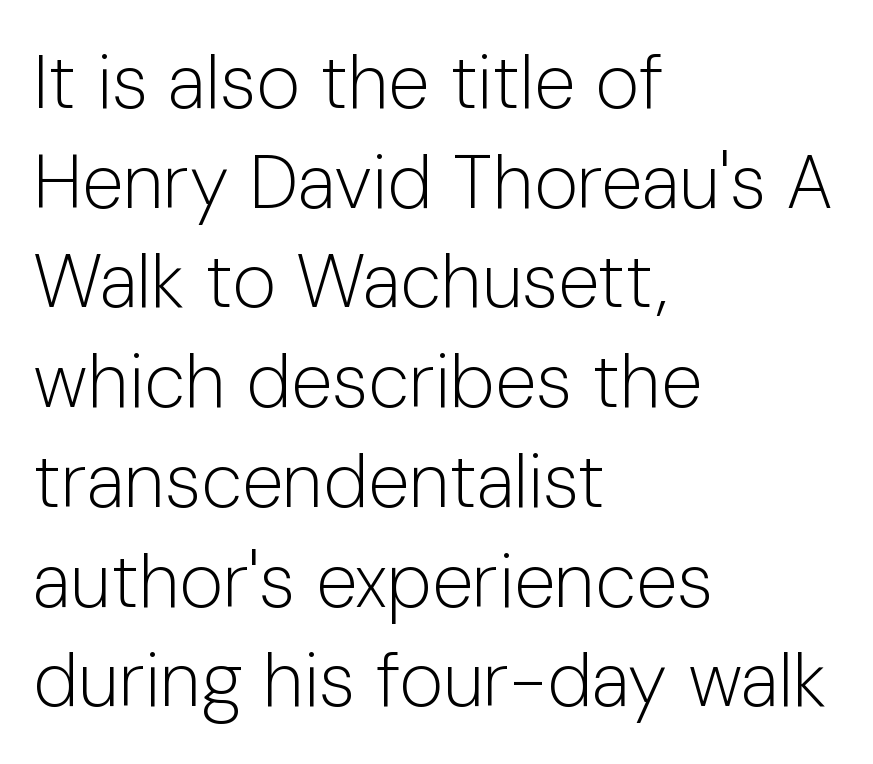
The image shows 75 px light sans-serif type, upright; set left-aligned, normal line spacing (1.33x), normal letter spacing, not underlined; low stroke contrast and a medium x-height.
